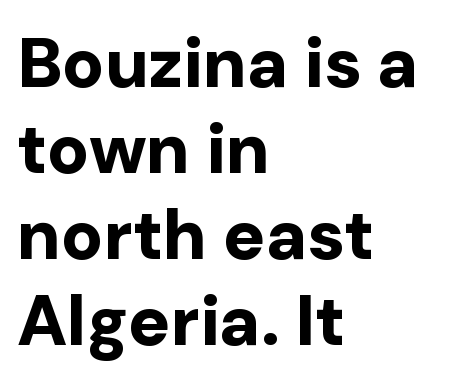
{"serif": "no", "italic": "no", "bold": "yes", "weight": "bold", "width": "normal", "stroke_contrast": "low", "x_height": "medium", "monospaced": "no", "underline": "no", "align": "left", "line_spacing_ratio": 1.23, "letter_spacing": "normal", "letter_spacing_em": 0.0, "glyph_px": 70}
